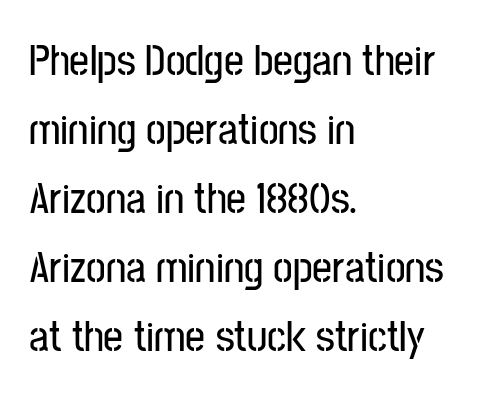
The image shows 44 px condensed sans-serif type, upright; set left-aligned, normal line spacing (1.57x), normal letter spacing, not underlined; low stroke contrast and a medium x-height.
